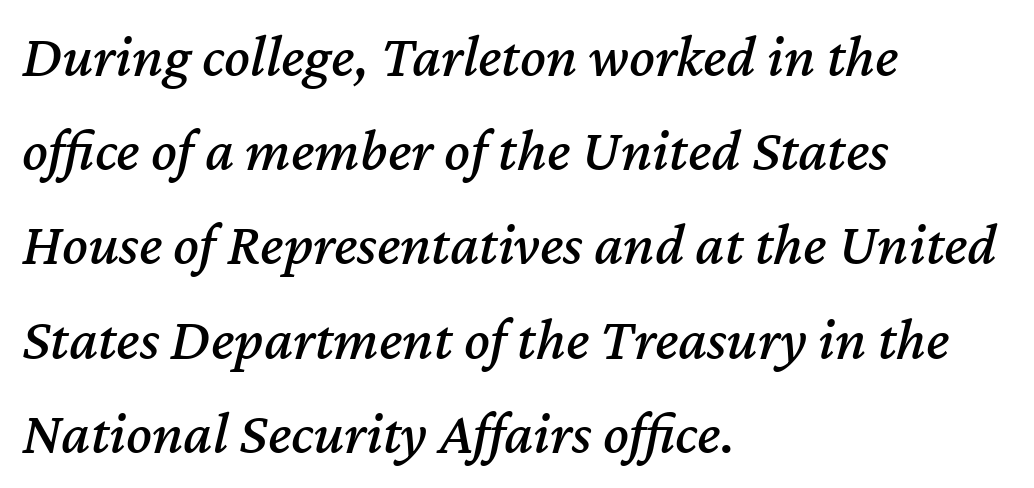
Q: Is the text italic (slanted)? A: Yes, it leans right by about 12 degrees.
Q: Is the text underlined? A: No.
Q: How is the paragraph aligned? A: Left-aligned.
Q: Is the spacing between letters normal or unusually wide? A: Normal.
Q: Is the spacing between lines tight, normal or loose? A: Normal.
Q: Width (condensed, normal, or wide)? A: Normal.
Q: Stroke contrast? A: Medium.
Q: x-height? A: Medium.
Q: Monospaced? A: No.
